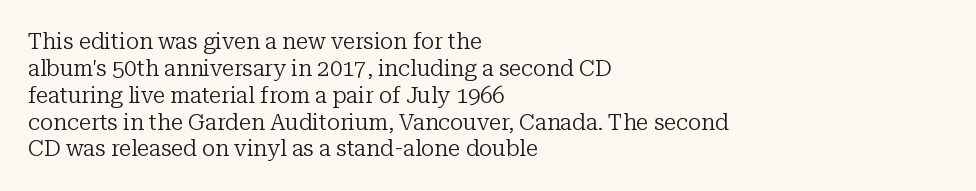
Honestly, the letter spacing is just normal — you wouldn't notice it. A student would call this left alignment; a typographer would say flush left, rag right. The font sits on the lighter half of the weight spectrum, regular included. Just letters on the line, the space beneath them empty.
